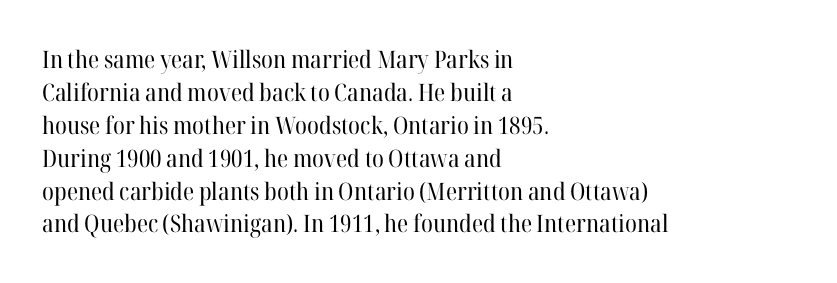
These lines stack with their left ends in a neat column. Letters rest on an invisible, unmarked baseline. The lines sit at an ordinary, default distance from one another. The type sits square on the baseline with zero lean. No letter is thick-stroked: the sample isn't bold. Default kerning and tracking; the words read as compact shapes.
